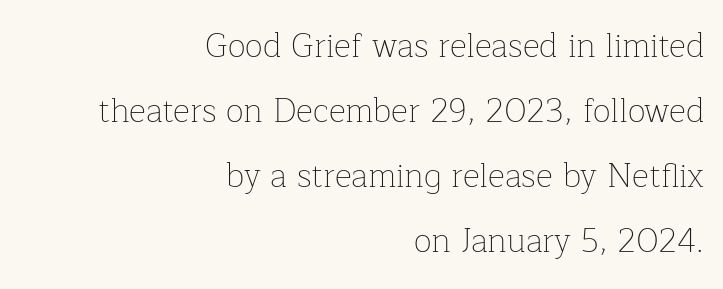
These lines were composed using upright roman letters. The strip under each line holds only bare page. Note the varied advance widths — an 'i' is clearly narrower than an 'm'. Summary of weight: not heavy and not bold.
